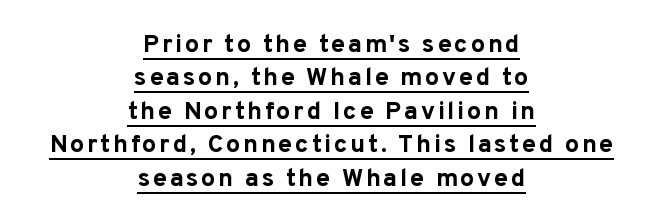
{"italic": "no", "bold": "yes", "underline": "yes", "align": "center", "line_spacing": "normal", "line_spacing_ratio": 1.34, "glyph_px": 25}
